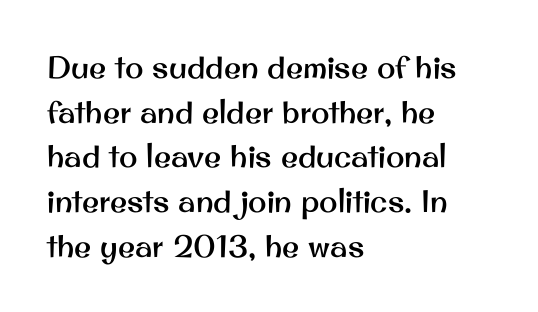
{"serif": "no", "italic": "no", "width": "normal", "stroke_contrast": "medium", "x_height": "small", "monospaced": "no", "underline": "no", "align": "left", "line_spacing": "normal", "line_spacing_ratio": 1.44, "letter_spacing": "normal", "letter_spacing_em": 0.0, "glyph_px": 31}
